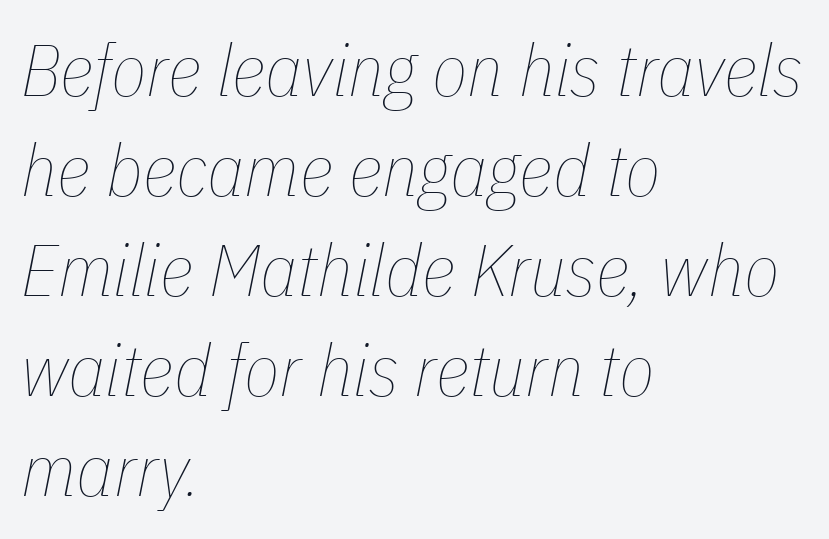
This is oblique type, the kind used for emphasis or titles. Stroke mass is kept to a normal reading level or below. Nobody touched the tracking dial on this one. Leading matches the norm, producing a regular column.
